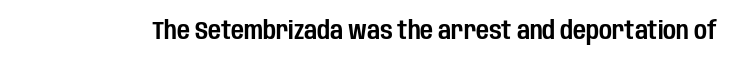
Q: Is the text italic (slanted)? A: No, it is upright.
Q: Is the text underlined? A: No.
Q: Is the spacing between letters normal or unusually wide? A: Normal.
